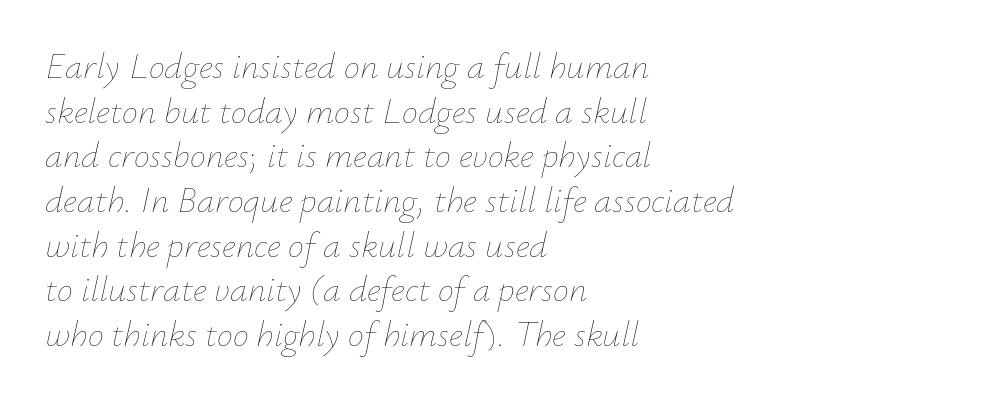
The image shows 36 px thin type, italic (leaning right); set left-aligned, line spacing 1.24x, normal letter spacing, not underlined; low stroke contrast and a small x-height.
